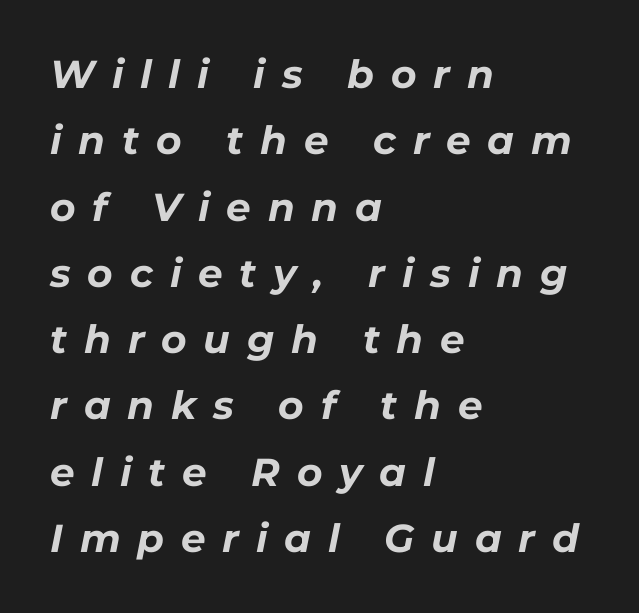
{"italic": "yes", "lean": "right", "slant_degrees": 11, "bold": "yes", "weight": "bold", "width": "normal", "stroke_contrast": "low", "x_height": "medium", "monospaced": "no", "underline": "no", "align": "left", "line_spacing": "normal", "line_spacing_ratio": 1.7, "letter_spacing": "wide", "letter_spacing_em": 0.43, "glyph_px": 39}
